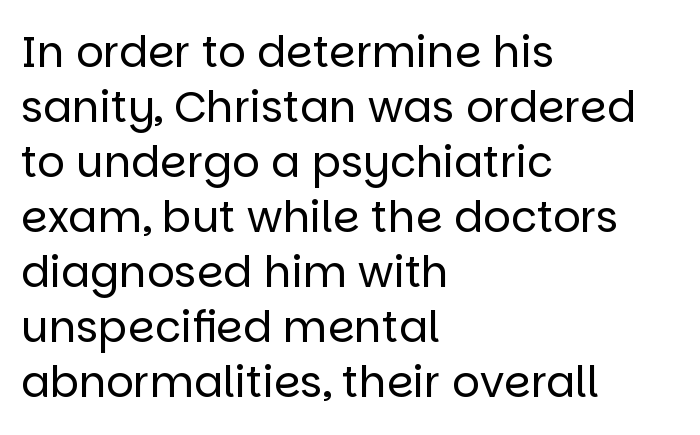
{"serif": "no", "italic": "no", "bold": "no", "weight": "regular", "width": "normal", "stroke_contrast": "low", "x_height": "large", "monospaced": "no", "underline": "no", "align": "left", "line_spacing": "normal", "line_spacing_ratio": 1.28, "letter_spacing": "normal", "letter_spacing_em": 0.0, "glyph_px": 43}
